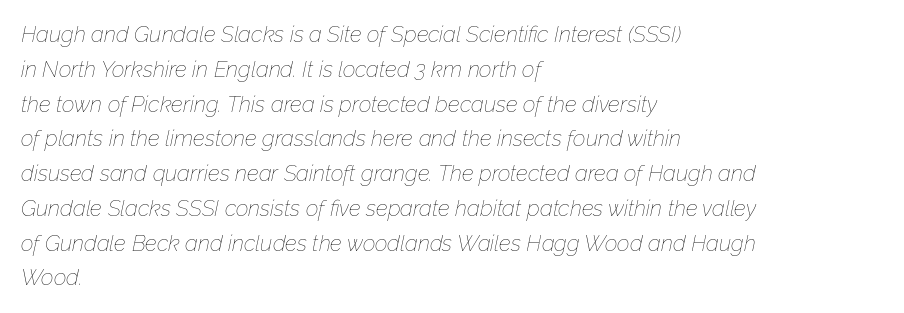
{"italic": "yes", "lean": "right", "slant_degrees": 12, "bold": "no", "underline": "no", "align": "left", "line_spacing": "normal", "line_spacing_ratio": 1.58, "letter_spacing": "normal", "letter_spacing_em": 0.0, "glyph_px": 22}
